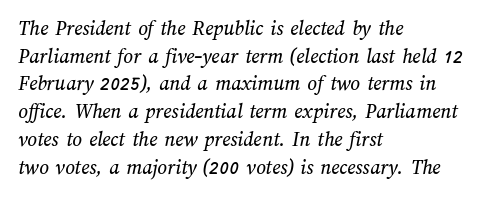
{"underline": "no", "align": "left", "line_spacing": "normal", "line_spacing_ratio": 1.32, "letter_spacing": "normal", "letter_spacing_em": 0.0, "glyph_px": 21}
